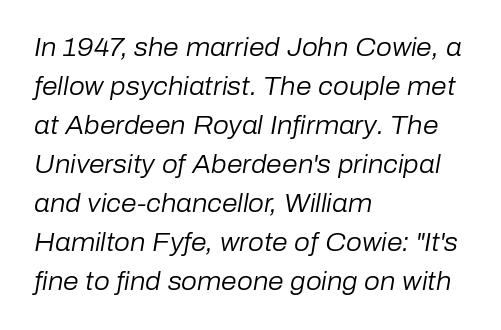
Q: Is the text bold? A: No.
Q: Is the text italic (slanted)? A: Yes, it leans right by about 10 degrees.
Q: Is the text underlined? A: No.
Q: How is the paragraph aligned? A: Left-aligned.
Q: Is the spacing between letters normal or unusually wide? A: Normal.
Q: Is the spacing between lines tight, normal or loose? A: Normal.
